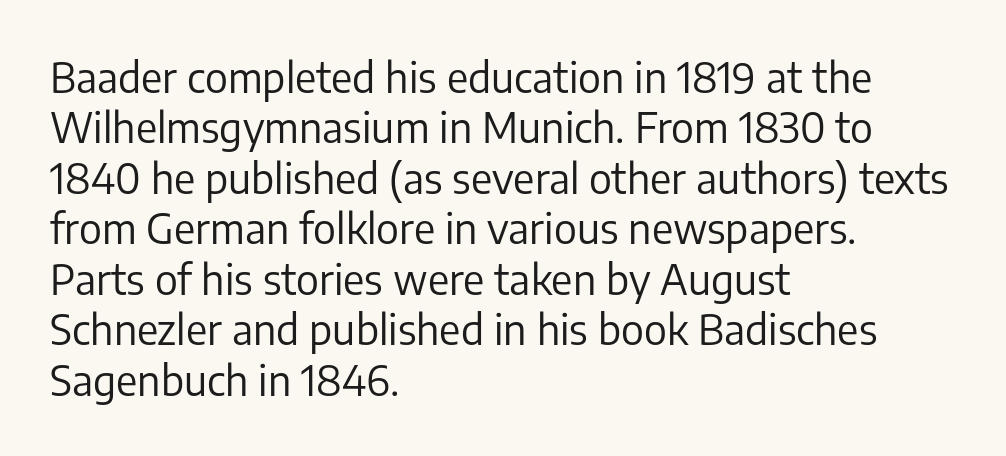
Q: Is the text bold? A: No.
Q: Is the text italic (slanted)? A: No, it is upright.
Q: Is the typeface a serif or a sans-serif typeface? A: Sans-serif.
Q: Is the text underlined? A: No.
Q: How is the paragraph aligned? A: Left-aligned.
Q: Is the spacing between letters normal or unusually wide? A: Normal.
Q: Width (condensed, normal, or wide)? A: Normal.
Q: Stroke contrast? A: Low.
Q: x-height? A: Medium.
Q: Monospaced? A: No.
